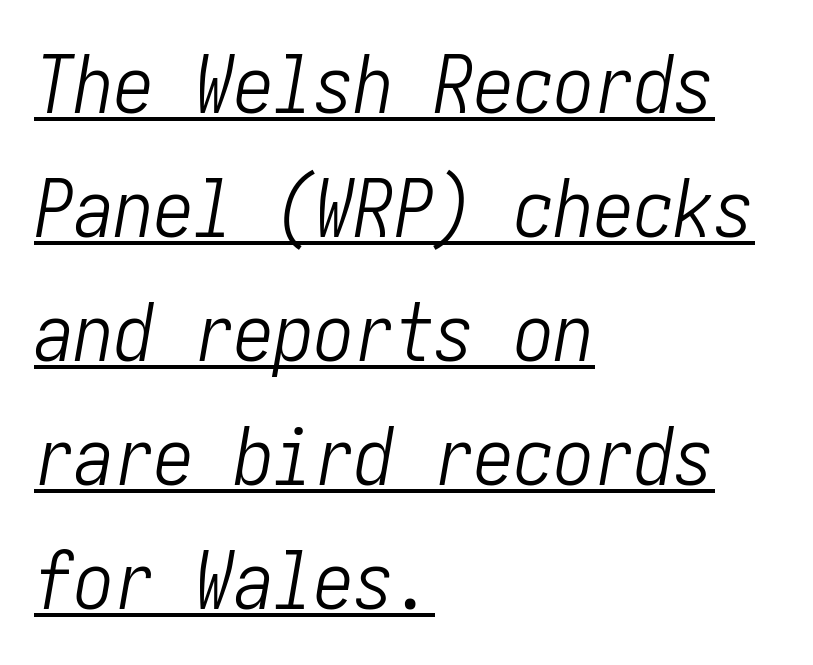
Stem width sits at or under what a default text font uses. The gaps between neighbouring characters are ordinary and unremarkable. If you measured baseline to baseline, you'd find a middling distance. A classic flush-left, rag-right setting is used for this passage. Looking at the ascenders, they clearly lean. Like a heading marked for emphasis, these lines bear an underscore.
